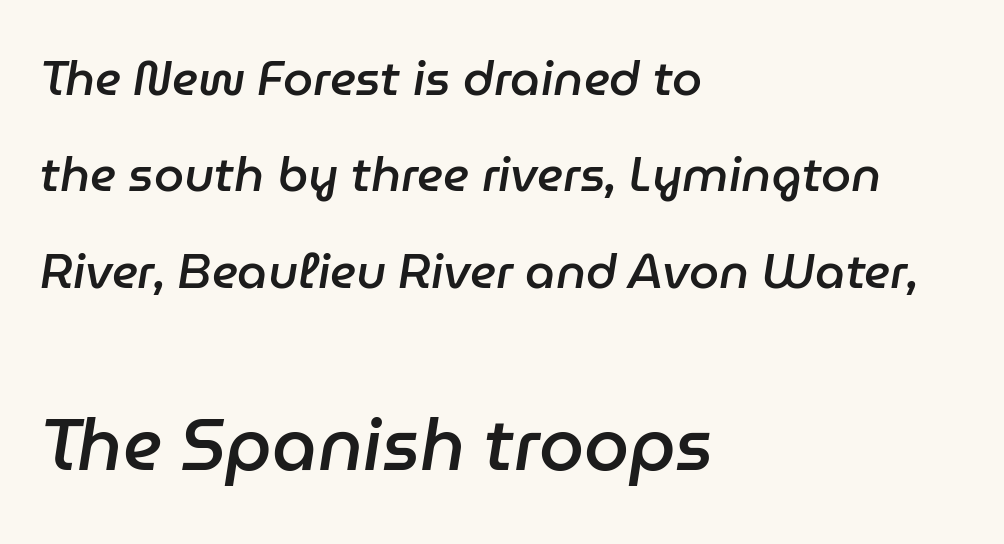
The image shows 72 px semibold type, italic (leaning right); set left-aligned, loose line spacing (2.01x), normal letter spacing, not underlined; the second (bottom) block is 1.5x larger; low stroke contrast and a medium x-height.
